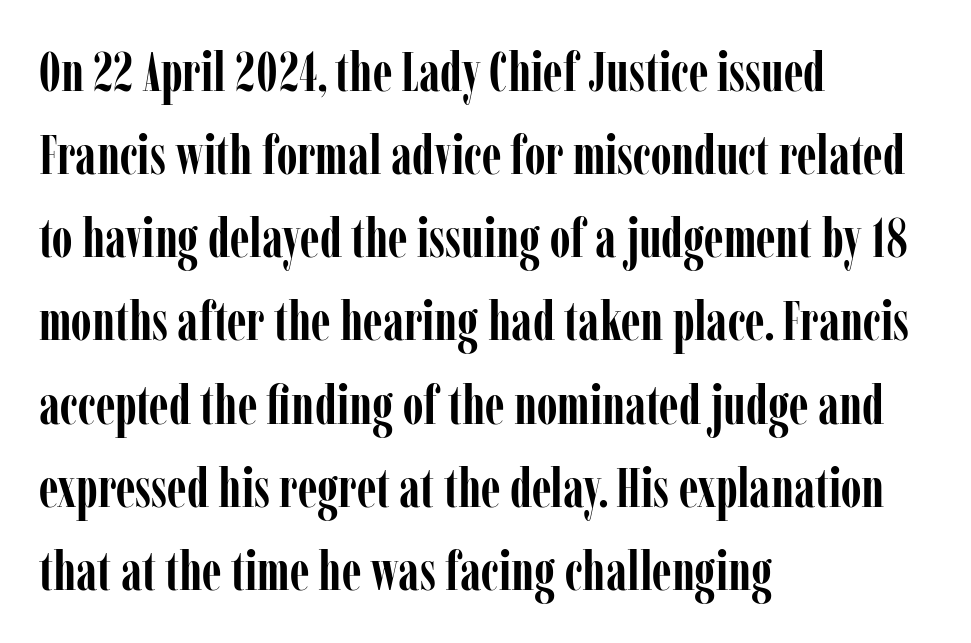
Q: Is the text bold? A: Yes.
Q: Is the text italic (slanted)? A: No, it is upright.
Q: Is the typeface a serif or a sans-serif typeface? A: Serif.
Q: Is the text underlined? A: No.
Q: How is the paragraph aligned? A: Left-aligned.
Q: Is the spacing between letters normal or unusually wide? A: Normal.
Q: Is the spacing between lines tight, normal or loose? A: Normal.
Q: Width (condensed, normal, or wide)? A: Condensed.
Q: Stroke contrast? A: Low.
Q: x-height? A: Medium.
Q: Monospaced? A: No.
